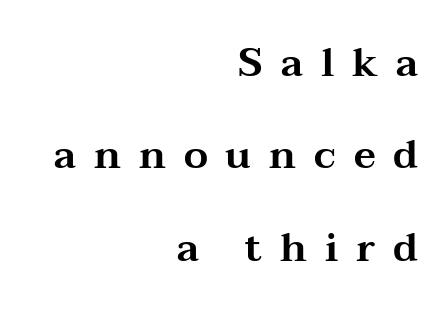
The image shows 39 px wide serif type, upright; set right-aligned, loose line spacing (2.37x), unusually wide letter spacing (+0.46 em), not underlined; medium stroke contrast and a medium x-height.
